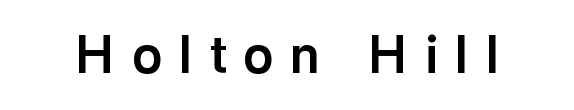
{"serif": "no", "italic": "no", "bold": "yes", "weight": "bold", "width": "normal", "x_height": "medium", "monospaced": "no", "underline": "no", "letter_spacing": "wide", "letter_spacing_em": 0.33, "glyph_px": 52}
